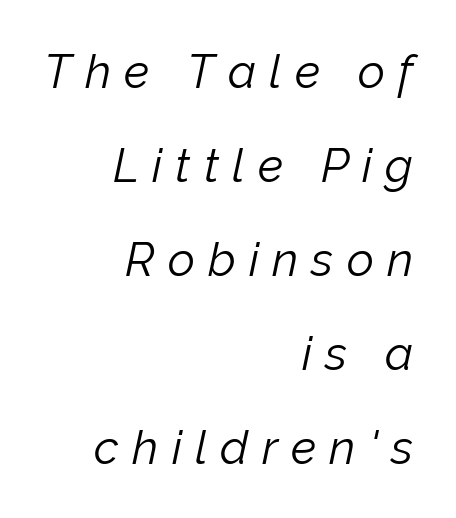
The image shows 47 px light type, italic (leaning right); set right-aligned, loose line spacing (2.0x), unusually wide letter spacing (+0.28 em), not underlined; low stroke contrast and a medium x-height.
